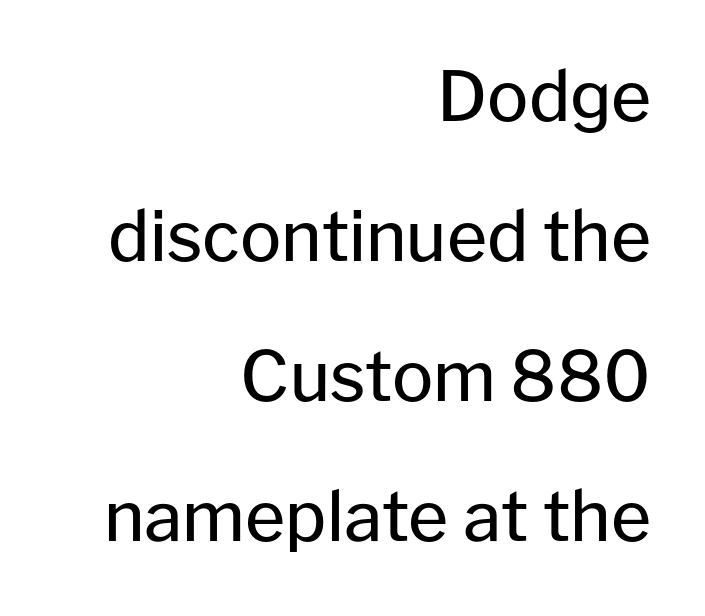
{"serif": "no", "italic": "no", "bold": "no", "weight": "regular", "width": "normal", "stroke_contrast": "low", "x_height": "medium", "monospaced": "no", "underline": "no", "align": "right", "line_spacing": "loose", "line_spacing_ratio": 2.03, "letter_spacing": "normal", "letter_spacing_em": 0.0, "glyph_px": 69}
